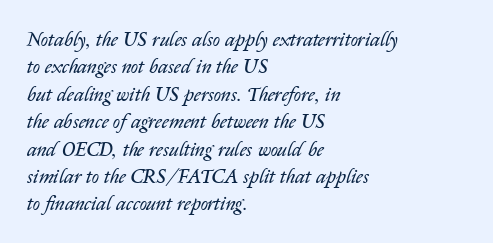
The image shows 20 px text type, italic (leaning right); set left-aligned, normal line spacing (1.37x), normal letter spacing, not underlined.
